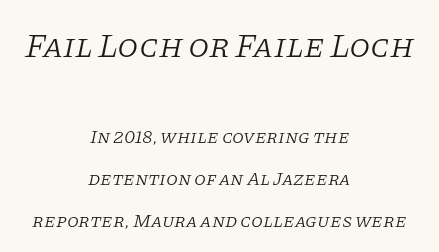
Q: Is the text bold? A: No.
Q: Is the text italic (slanted)? A: Yes, it leans right by about 11 degrees.
Q: Is the typeface a serif or a sans-serif typeface? A: Serif.
Q: Is the text underlined? A: No.
Q: How is the paragraph aligned? A: Centered.
Q: Is the spacing between letters normal or unusually wide? A: Normal.
Q: Is the spacing between lines tight, normal or loose? A: Loose.
Q: Which block of text is set in a larger size, the first (top) or the second (bottom)? A: The first (top) one.
Q: Width (condensed, normal, or wide)? A: Normal.
Q: Stroke contrast? A: Low.
Q: x-height? A: Large.
Q: Monospaced? A: No.
